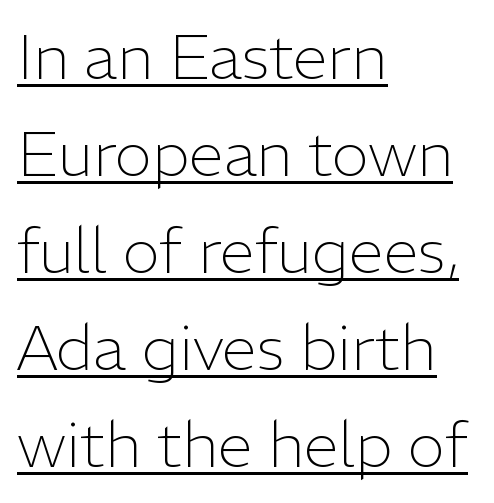
The image shows 63 px light sans-serif type, upright; set left-aligned, normal line spacing (1.54x), normal letter spacing, underlined; low stroke contrast and a medium x-height.
